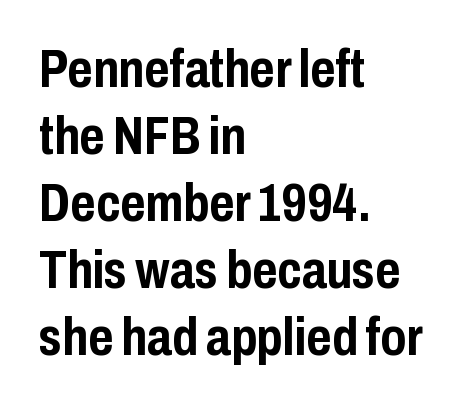
The image shows 54 px semibold, condensed sans-serif type, upright; set left-aligned, line spacing 1.24x, normal letter spacing, not underlined; low stroke contrast and a medium x-height.
